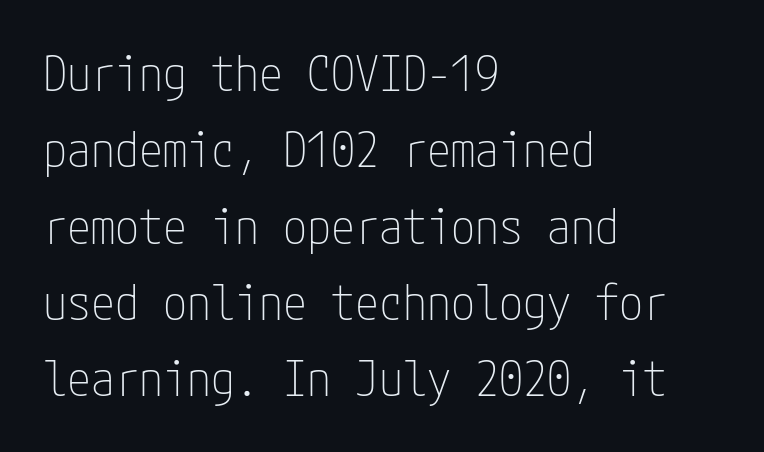
The image shows 48 px thin, condensed sans-serif type, upright; set left-aligned, normal line spacing (1.59x), normal letter spacing, not underlined; low stroke contrast and a medium x-height.
